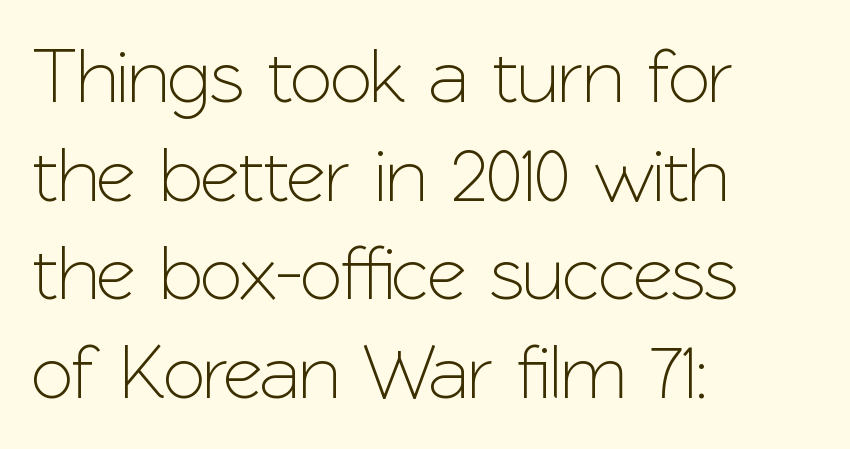
{"serif": "no", "italic": "no", "width": "normal", "stroke_contrast": "low", "x_height": "medium", "monospaced": "no", "underline": "no", "align": "left", "line_spacing": "normal", "line_spacing_ratio": 1.28, "letter_spacing": "normal", "letter_spacing_em": 0.0, "glyph_px": 77}
